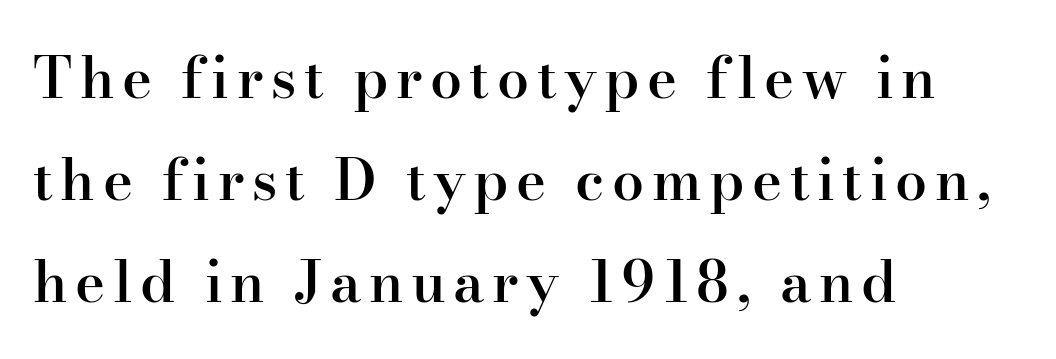
Only glyphs here, with clear space below each row. Caption: semibold face, moderately heavy strokes. Ascenders rise straight up at ninety degrees. Where is the straight margin? On the left. Think of a printed novel: that variable character pitch is what you see here. This rendering employs a face with finishing strokes, i.e., a serif.
